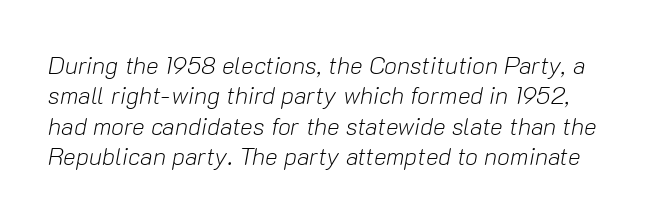
Q: Is the text bold? A: No.
Q: Is the text italic (slanted)? A: Yes, it leans right by about 10 degrees.
Q: Is the text underlined? A: No.
Q: Is the spacing between letters normal or unusually wide? A: Normal.
Q: Is the spacing between lines tight, normal or loose? A: Normal.
